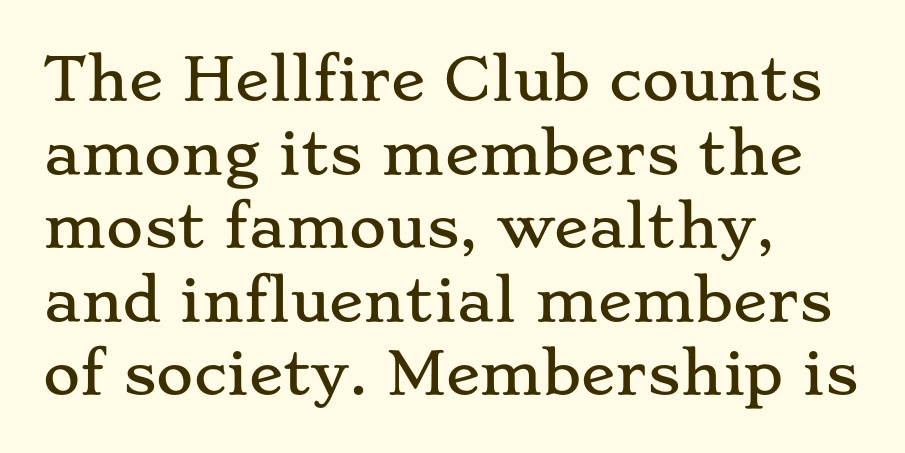
This sample is left-justified, so line endings fall wherever the words run out. The face used here is proportionally spaced, like ordinary book or web type. What stands out about the letter spacing? Nothing — it is the standard amount. Line spacing here is normal.
